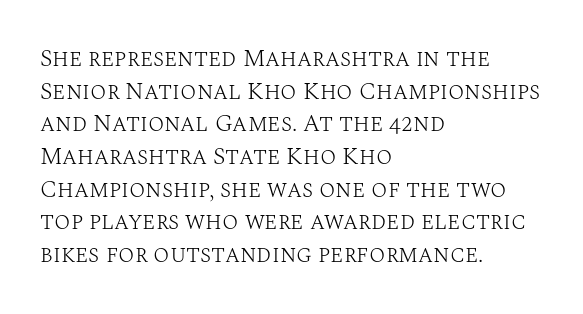
The image shows 24 px text type, upright; set left-aligned, normal line spacing (1.36x), normal letter spacing, not underlined.
